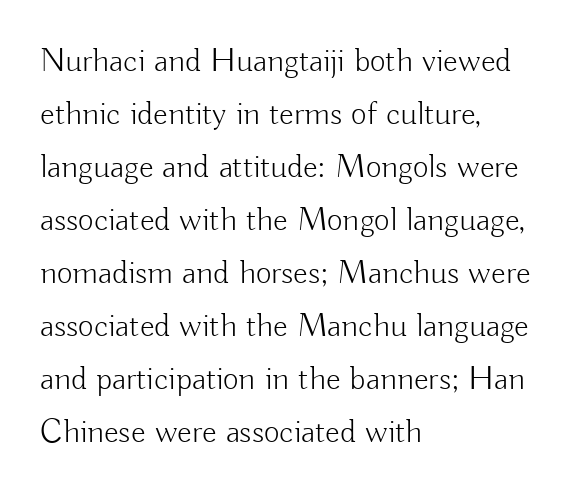
Descenders are the only things crossing below the line. A light-to-regular cut is what we see here. Do the characters align in a grid? No, the font is proportional. The specimen reads as upright at a glance.
